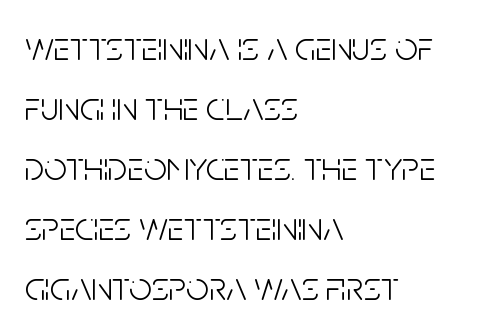
Here the designer chose a conventional face with non-uniform glyph widths. Note: no serifs on the glyphs. This sample uses plain, unmodified letter spacing. Style check: upright.
